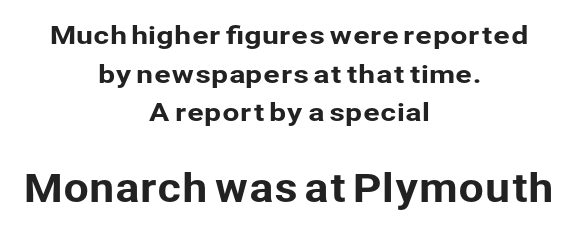
{"serif": "no", "italic": "no", "width": "normal", "stroke_contrast": "low", "x_height": "medium", "monospaced": "no", "underline": "no", "align": "center", "line_spacing": "normal", "line_spacing_ratio": 1.55, "letter_spacing": "normal", "letter_spacing_em": 0.0, "larger_block": "second", "size_ratio": 1.48, "glyph_px": 37}
